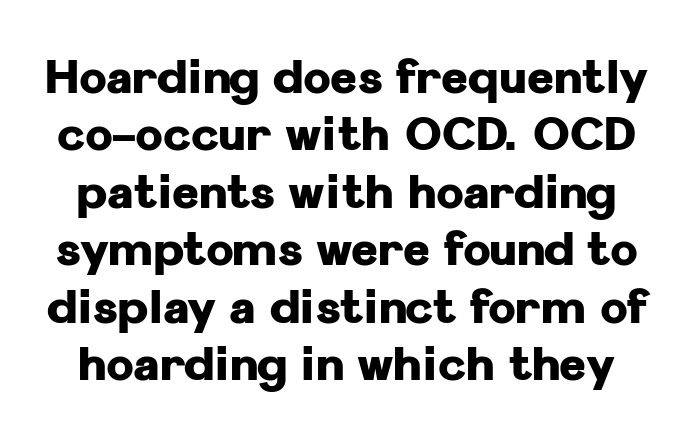
The image shows 46 px heavy sans-serif type, upright; set normal line spacing (1.25x), normal letter spacing, not underlined; low stroke contrast and a medium x-height.
